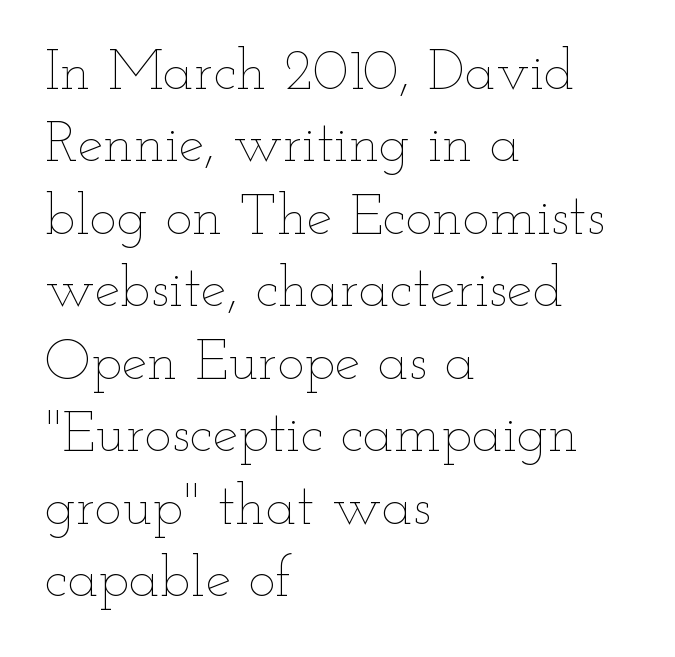
The image shows 58 px thin, wide type, upright; set left-aligned, normal line spacing (1.25x), normal letter spacing, not underlined; low stroke contrast and a small x-height.
